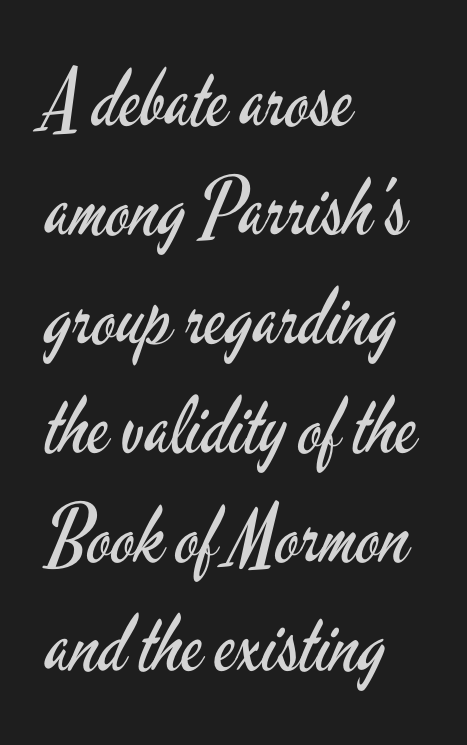
{"serif": "no", "bold": "no", "weight": "regular", "width": "condensed", "stroke_contrast": "low", "x_height": "small", "monospaced": "no", "underline": "no", "align": "left", "line_spacing": "normal", "line_spacing_ratio": 1.38, "letter_spacing": "normal", "letter_spacing_em": 0.0, "glyph_px": 79}
